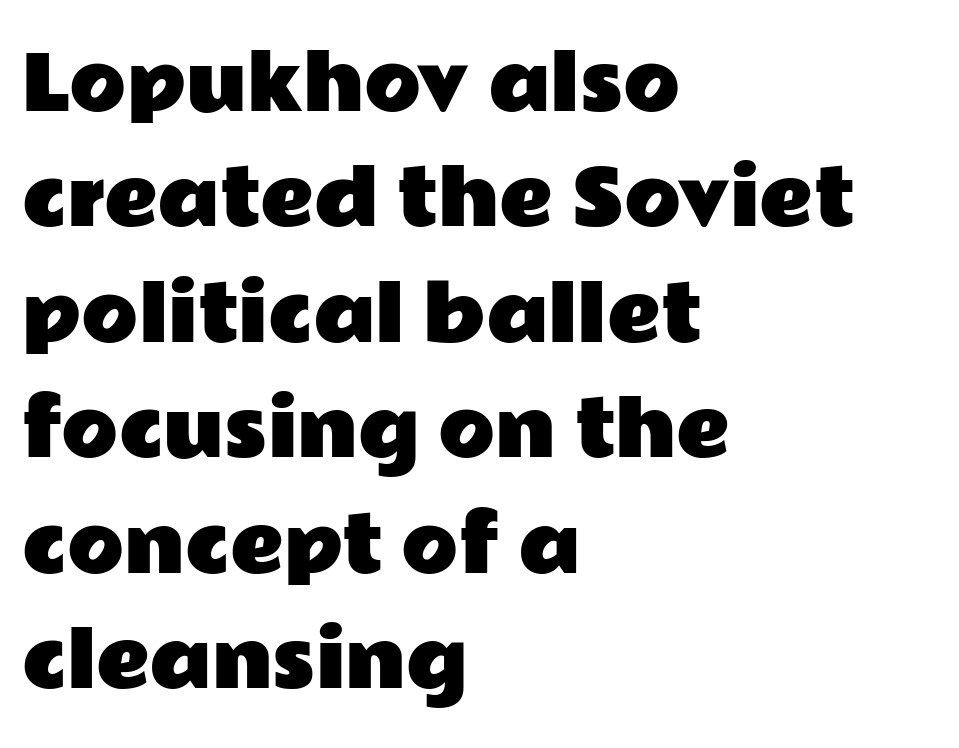
The vertical gap from one line to the next is medium. Left-aligned paragraph, ragged on the right. The zone under the glyphs is completely vacant. Classification — sans serif. Caption: standard tracking, unaltered. Characters remain perfectly vertical along every line.
